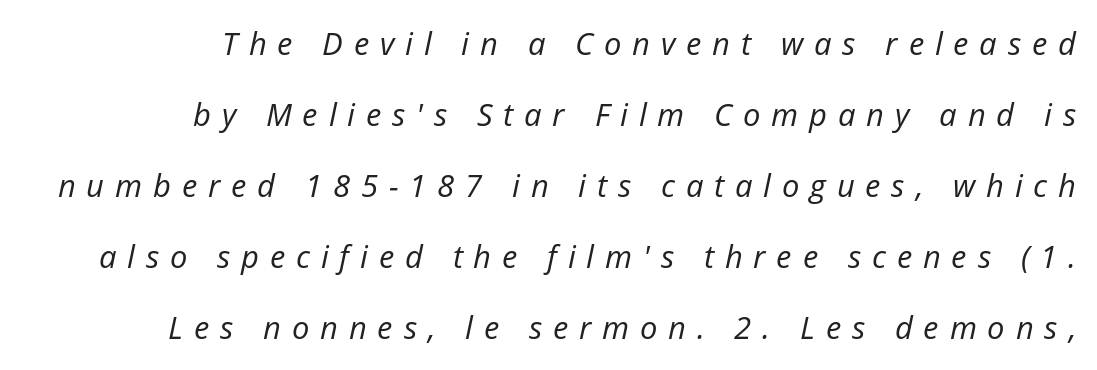
The image shows 31 px regular-weight type, italic (leaning right); set right-aligned, loose line spacing (2.29x), unusually wide letter spacing (+0.35 em), not underlined; low stroke contrast and a medium x-height.
